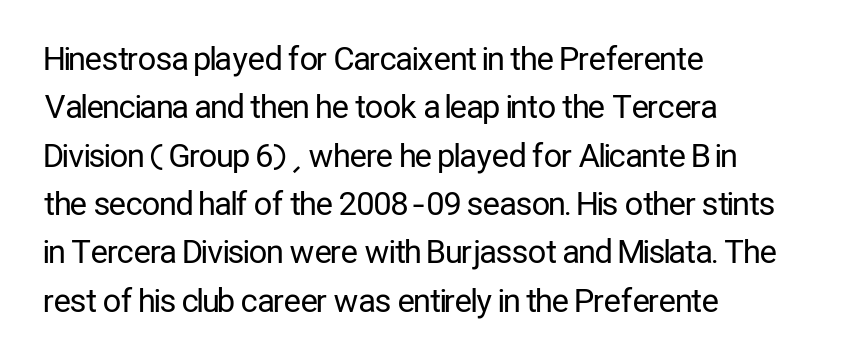
The image shows 32 px regular-weight, condensed sans-serif type, upright; set left-aligned, normal line spacing (1.51x), normal letter spacing, not underlined; low stroke contrast and a medium x-height.
